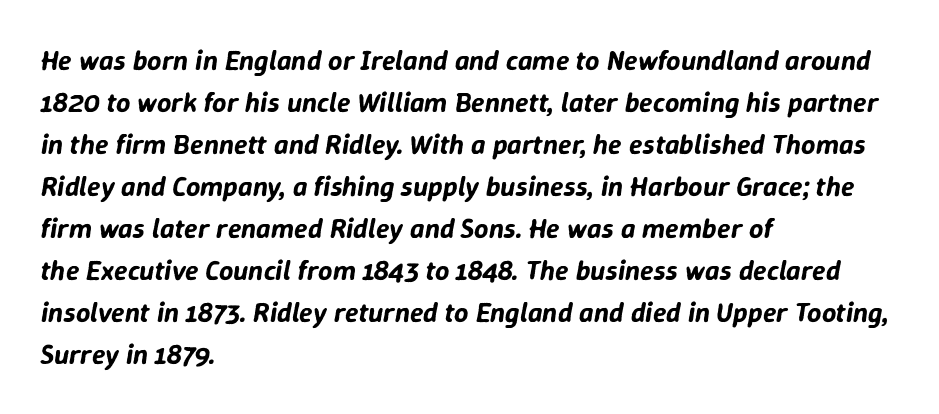
Rendered with sloped, italic letterforms. Is this a fixed-width face? No — the glyphs have proportional, varying widths. Any mark beneath the type? The region is blank. These lines stack with their left ends in a neat column.
